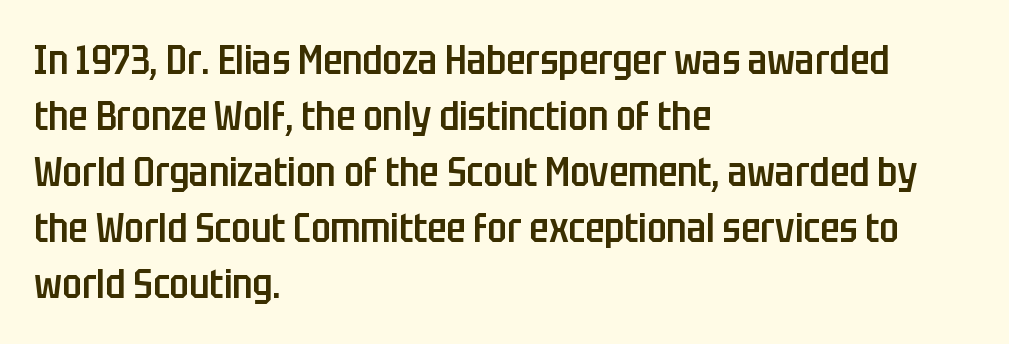
Q: Is the text bold? A: Semi-bold.
Q: Is the text italic (slanted)? A: No, it is upright.
Q: Is the typeface a serif or a sans-serif typeface? A: Sans-serif.
Q: Is the text underlined? A: No.
Q: How is the paragraph aligned? A: Left-aligned.
Q: Is the spacing between letters normal or unusually wide? A: Normal.
Q: Is the spacing between lines tight, normal or loose? A: Normal.
Q: Width (condensed, normal, or wide)? A: Condensed.
Q: Stroke contrast? A: Low.
Q: x-height? A: Large.
Q: Monospaced? A: No.
